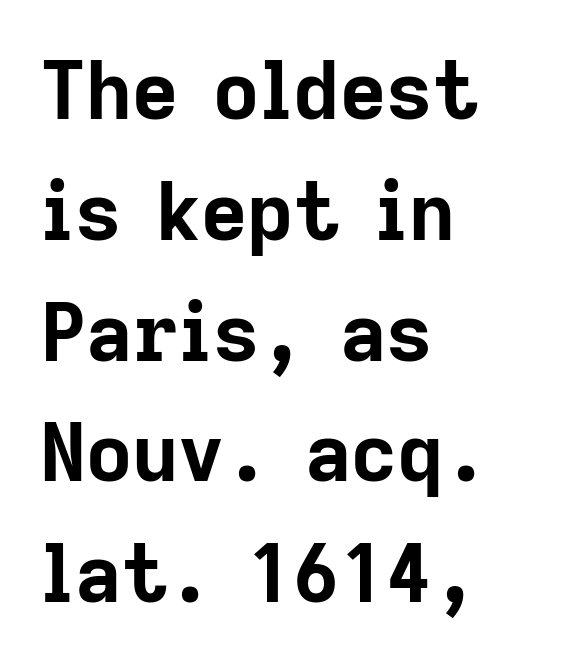
{"serif": "no", "italic": "no", "bold": "yes", "weight": "bold", "width": "normal", "stroke_contrast": "low", "x_height": "medium", "monospaced": "no", "underline": "no", "align": "left", "line_spacing": "normal", "line_spacing_ratio": 1.51, "letter_spacing": "normal", "letter_spacing_em": 0.0, "glyph_px": 80}
